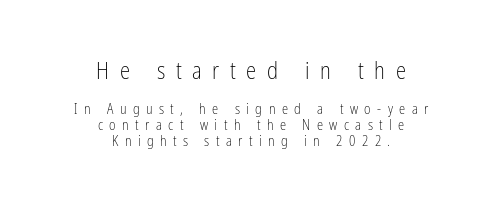
Q: Is the text bold? A: No.
Q: Is the text italic (slanted)? A: No, it is upright.
Q: Is the text underlined? A: No.
Q: How is the paragraph aligned? A: Centered.
Q: Is the spacing between letters normal or unusually wide? A: Unusually wide.
Q: Is the spacing between lines tight, normal or loose? A: Tight.
Q: Which block of text is set in a larger size, the first (top) or the second (bottom)? A: The first (top) one.
